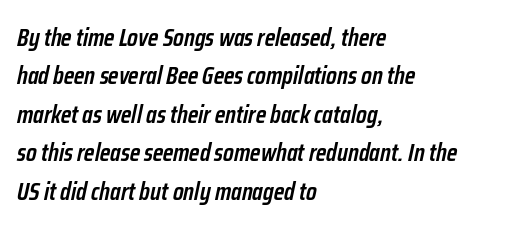
Q: Is the text bold? A: Semi-bold.
Q: Is the text italic (slanted)? A: Yes, it leans right by about 12 degrees.
Q: Is the text underlined? A: No.
Q: How is the paragraph aligned? A: Left-aligned.
Q: Is the spacing between letters normal or unusually wide? A: Normal.
Q: Is the spacing between lines tight, normal or loose? A: Normal.
